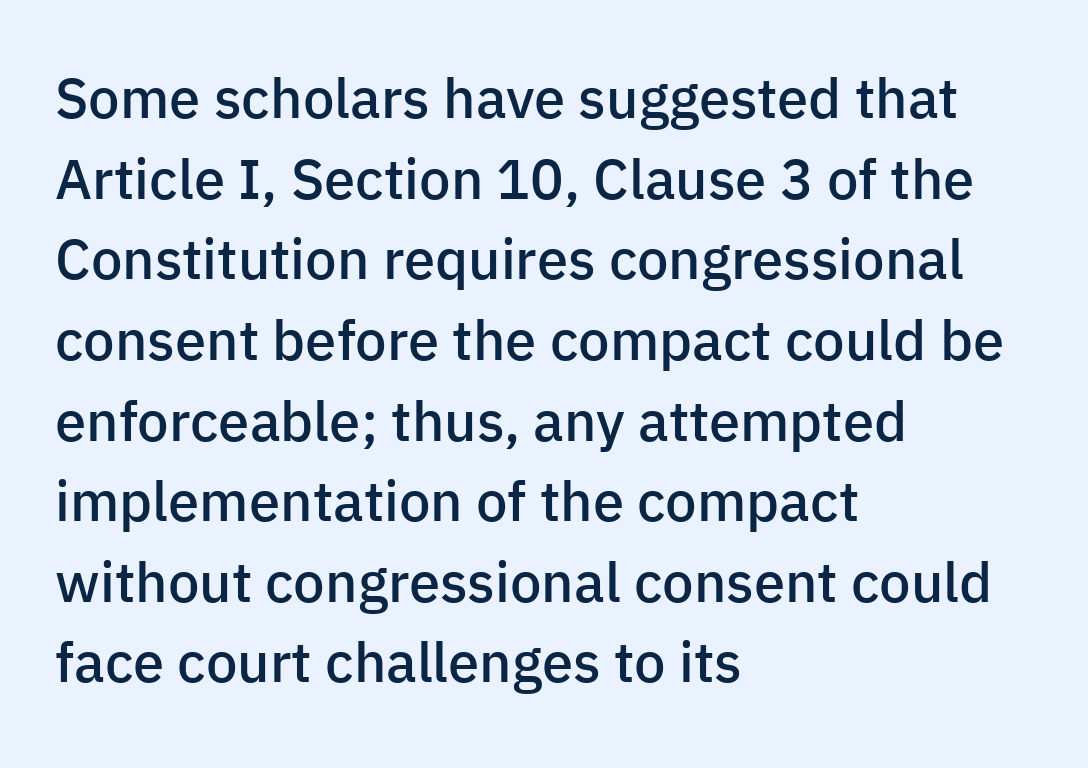
The image shows 56 px semibold sans-serif type, upright; set left-aligned, normal line spacing (1.44x), normal letter spacing, not underlined; low stroke contrast and a medium x-height.
